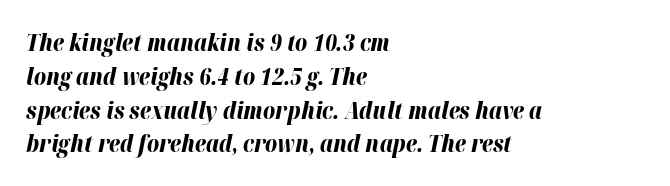
{"italic": "yes", "lean": "right", "slant_degrees": 12, "bold": "yes", "underline": "no", "align": "left", "line_spacing": "normal", "line_spacing_ratio": 1.47, "letter_spacing": "normal", "letter_spacing_em": 0.0, "glyph_px": 23}
